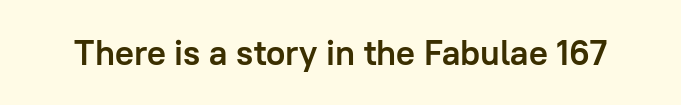
Q: Is the text bold? A: Yes.
Q: Is the text italic (slanted)? A: No, it is upright.
Q: Is the typeface a serif or a sans-serif typeface? A: Sans-serif.
Q: Is the text underlined? A: No.
Q: Is the spacing between letters normal or unusually wide? A: Normal.
Q: Width (condensed, normal, or wide)? A: Normal.
Q: Stroke contrast? A: Low.
Q: x-height? A: Medium.
Q: Monospaced? A: No.
